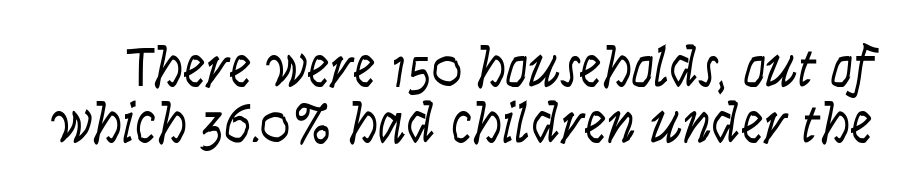
The image shows 57 px light, condensed sans-serif type; set tight line spacing (0.98x), normal letter spacing, not underlined; low stroke contrast and a large x-height.
